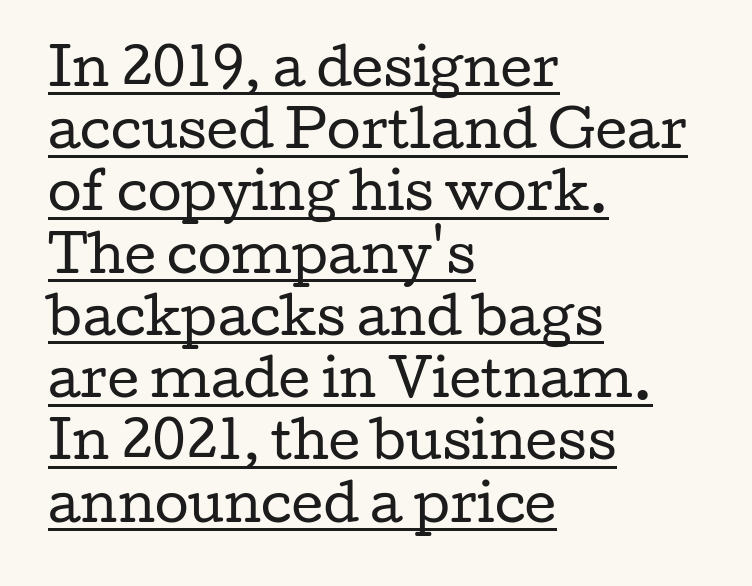
Q: Is the text bold? A: No.
Q: Is the text italic (slanted)? A: No, it is upright.
Q: Is the typeface a serif or a sans-serif typeface? A: Serif.
Q: Is the text underlined? A: Yes.
Q: How is the paragraph aligned? A: Left-aligned.
Q: Is the spacing between letters normal or unusually wide? A: Normal.
Q: Is the spacing between lines tight, normal or loose? A: Normal.
Q: Width (condensed, normal, or wide)? A: Wide.
Q: Stroke contrast? A: Low.
Q: x-height? A: Medium.
Q: Monospaced? A: No.
